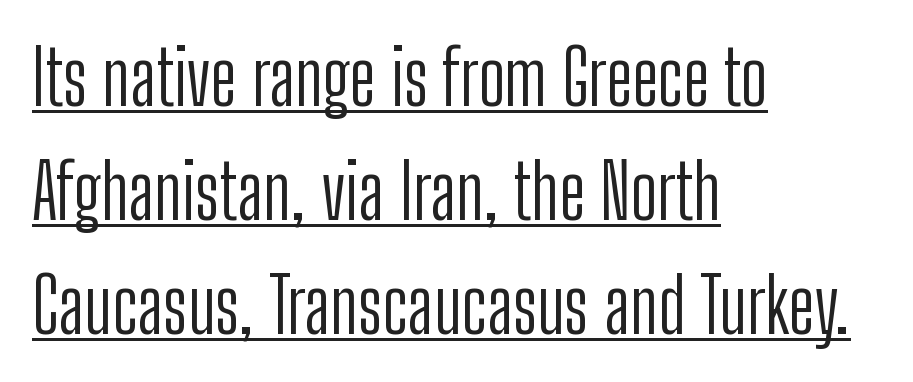
Successive baselines arrive at the customary interval. This is sans-serif lettering, the kind often seen on screens and signage. The setting favours the left margin, as ordinary paragraphs usually do. Is this a fixed-width face? No — the glyphs have proportional, varying widths. Caption: standard tracking, unaltered.
